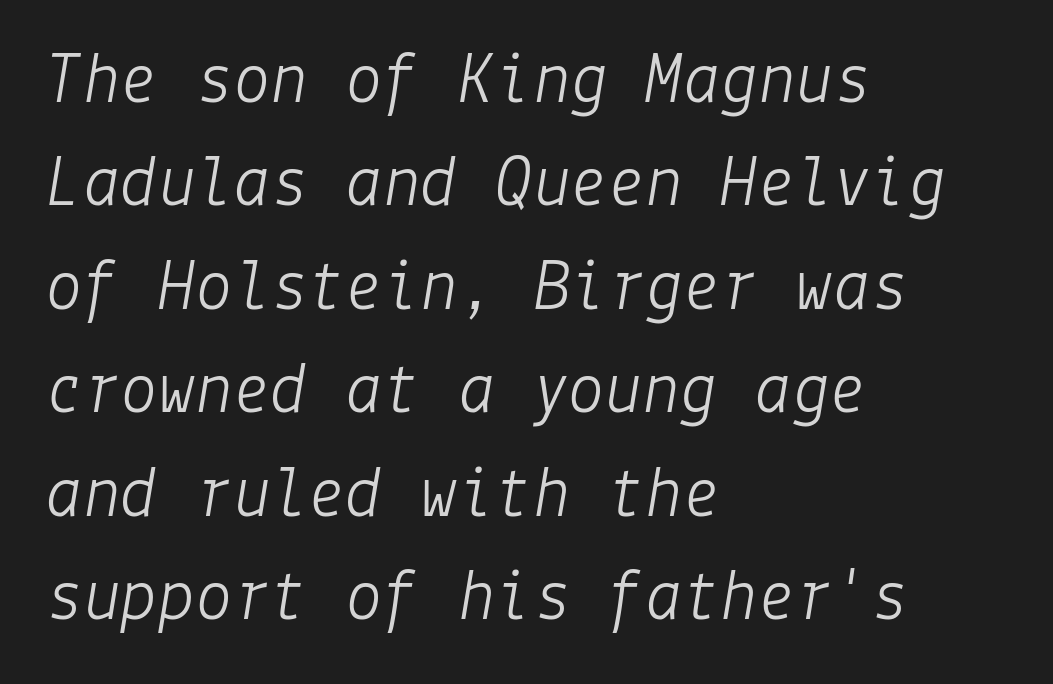
{"italic": "yes", "lean": "right", "slant_degrees": 9, "bold": "no", "weight": "light", "width": "normal", "stroke_contrast": "low", "x_height": "medium", "underline": "no", "align": "left", "line_spacing": "normal", "line_spacing_ratio": 1.38, "letter_spacing": "normal", "letter_spacing_em": 0.0, "glyph_px": 75}
